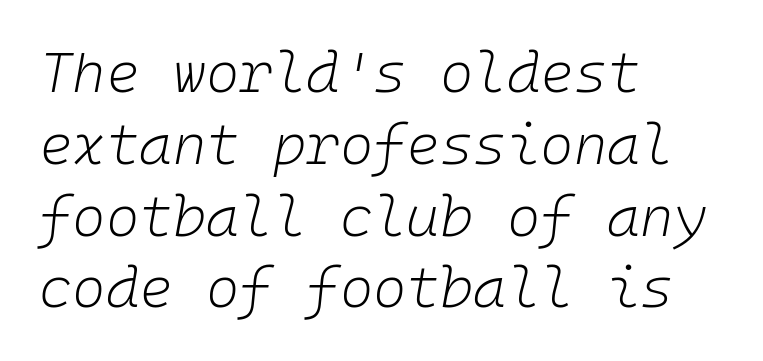
Q: Is the text bold? A: No.
Q: Is the text italic (slanted)? A: Yes, it leans right by about 10 degrees.
Q: Is the text underlined? A: No.
Q: How is the paragraph aligned? A: Left-aligned.
Q: Is the spacing between letters normal or unusually wide? A: Normal.
Q: Is the spacing between lines tight, normal or loose? A: Normal.
Q: Width (condensed, normal, or wide)? A: Normal.
Q: Stroke contrast? A: Low.
Q: x-height? A: Medium.
Q: Monospaced? A: Yes.
